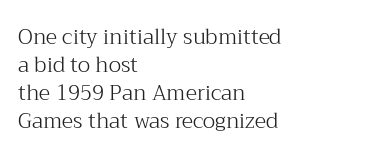
Q: Is the text bold? A: No.
Q: Is the text italic (slanted)? A: No, it is upright.
Q: Is the text underlined? A: No.
Q: How is the paragraph aligned? A: Left-aligned.
Q: Is the spacing between letters normal or unusually wide? A: Normal.
Q: Is the spacing between lines tight, normal or loose? A: Normal.
